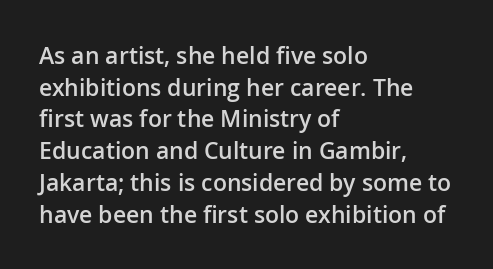
How would I describe the line gaps? Plain and ordinary. A fair bit of extra ink — the face is semibold, not bold. Check the space under the baseline: it is left empty. Style check: upright.
